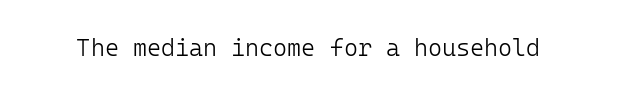
Only glyphs here, with clear space below each row. Notice how the stems are strictly vertical — no italics here. Between one letter and the next there's only the usual sliver of space. Is this a heavy cut? Hardly; it is regular or lighter.
